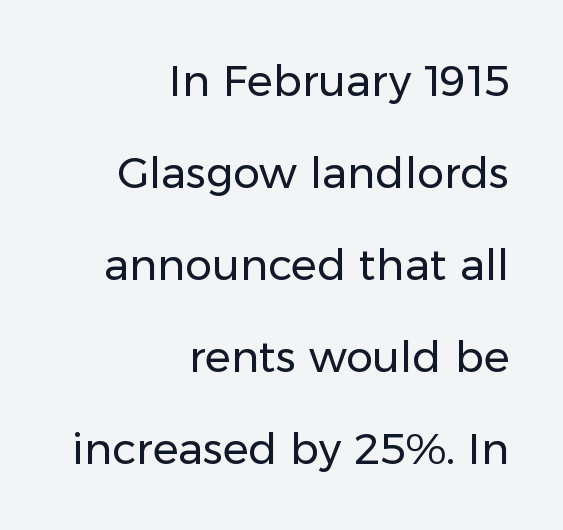
Weight: regular or lighter. Is the letter spacing exaggerated? No — it looks like the ordinary default. Unlike italic type, these characters show no tilt at all. The type family on display is of the sans-serif kind.
